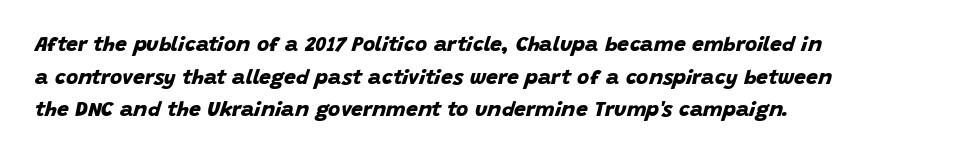
{"bold": "yes", "underline": "no", "align": "left", "line_spacing": "normal", "line_spacing_ratio": 1.55, "letter_spacing": "normal", "letter_spacing_em": 0.0, "glyph_px": 21}
